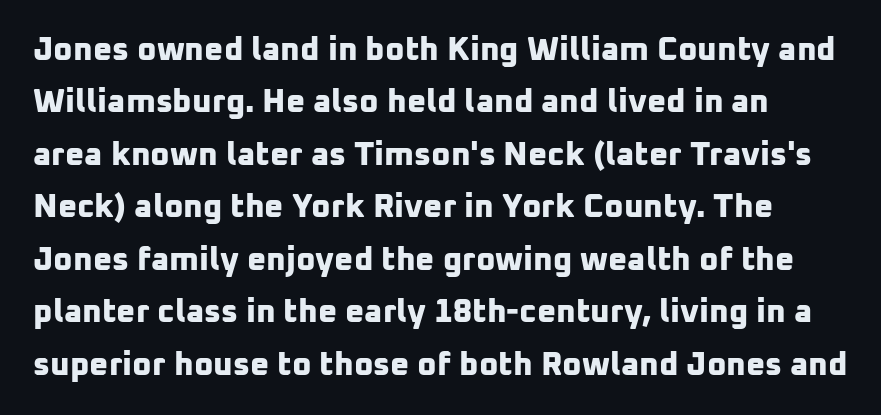
The image shows 33 px bold sans-serif type; set normal line spacing (1.59x), normal letter spacing, not underlined; low stroke contrast and a medium x-height.
